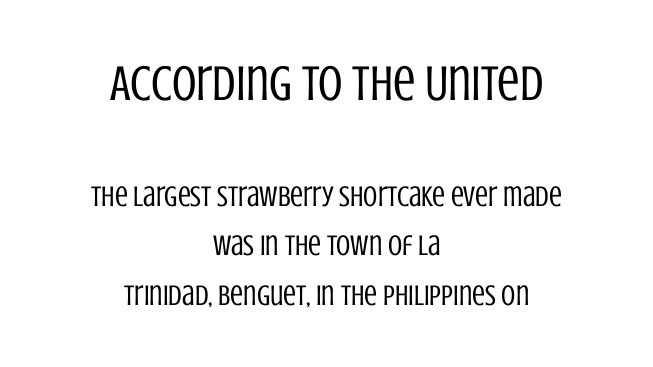
{"serif": "no", "italic": "no", "bold": "no", "weight": "regular", "width": "condensed", "stroke_contrast": "low", "x_height": "large", "monospaced": "no", "underline": "no", "align": "center", "line_spacing": "normal", "line_spacing_ratio": 1.7, "letter_spacing": "normal", "letter_spacing_em": 0.0, "larger_block": "first", "size_ratio": 1.72, "glyph_px": 50}
